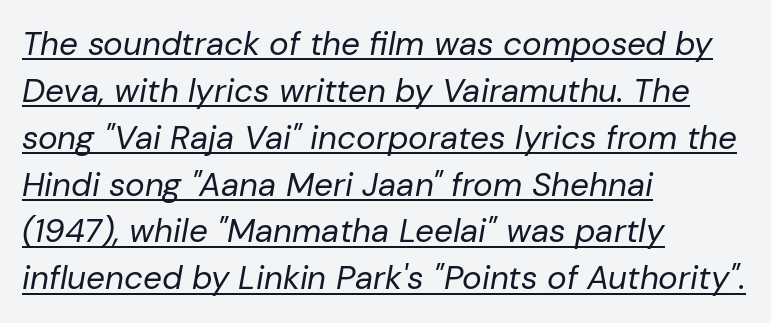
Is the type slanted? Yes — the strokes lean at a clear angle. Each letter keeps its own natural width here, so spacing adapts to shape. On a weight scale, this lands at 450 or below. Short and long lines alike share a common starting point at left. The words here are underlined. Reading down the column, the eye jumps a familiar distance to each next line.
